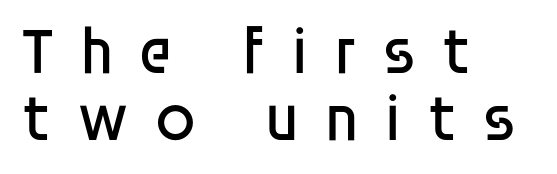
Q: Is the text bold? A: No.
Q: Is the text italic (slanted)? A: No, it is upright.
Q: Is the typeface a serif or a sans-serif typeface? A: Sans-serif.
Q: Is the text underlined? A: No.
Q: How is the paragraph aligned? A: Left-aligned.
Q: Is the spacing between letters normal or unusually wide? A: Unusually wide.
Q: Is the spacing between lines tight, normal or loose? A: Tight.
Q: Width (condensed, normal, or wide)? A: Normal.
Q: Stroke contrast? A: Low.
Q: x-height? A: Large.
Q: Monospaced? A: No.
